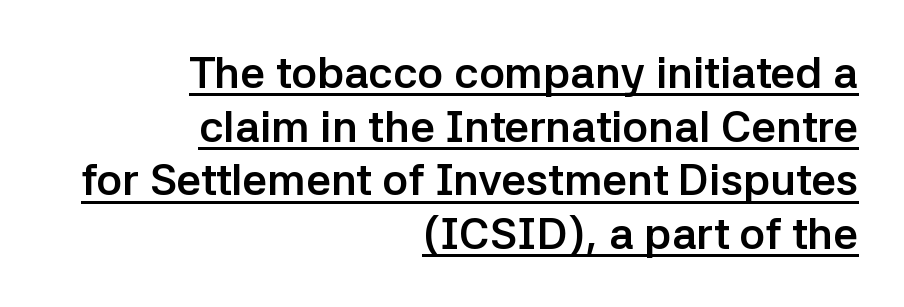
Q: Is the text bold? A: Yes.
Q: Is the text italic (slanted)? A: No, it is upright.
Q: Is the typeface a serif or a sans-serif typeface? A: Sans-serif.
Q: Is the text underlined? A: Yes.
Q: How is the paragraph aligned? A: Right-aligned.
Q: Is the spacing between letters normal or unusually wide? A: Normal.
Q: Width (condensed, normal, or wide)? A: Normal.
Q: Stroke contrast? A: Low.
Q: x-height? A: Medium.
Q: Monospaced? A: No.
